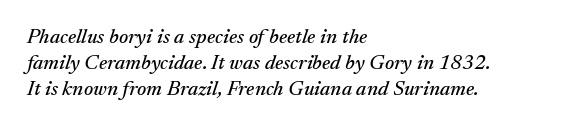
The image shows 21 px text type, italic (leaning right); set left-aligned, line spacing 1.23x, normal letter spacing, not underlined.
